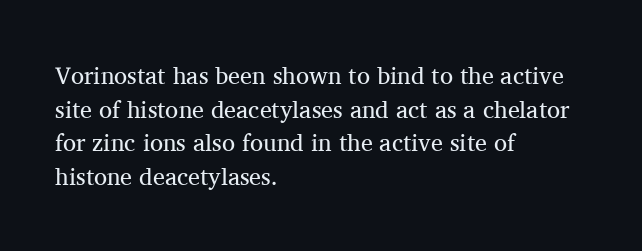
The image shows 24 px text type, upright; set left-aligned, normal line spacing (1.4x), normal letter spacing, not underlined.
